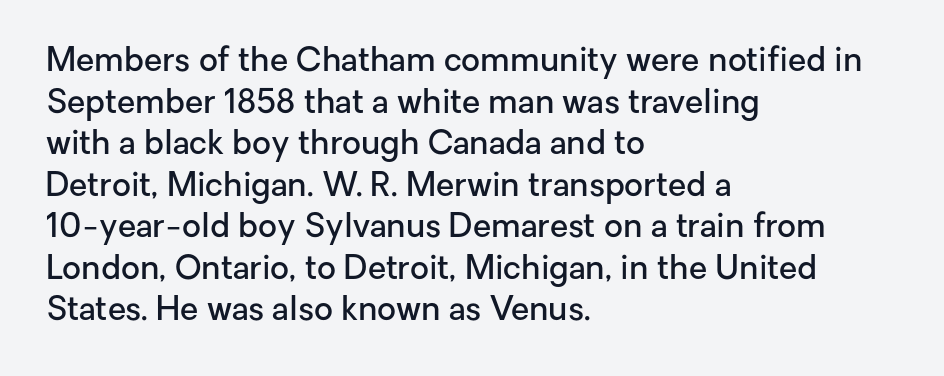
Characters remain perfectly vertical along every line. Inter-character spacing is left at the font's built-in metrics. Regarding leading, the lines here are spaced in the standard way. To sum up the face: it is a sans, with no serifs. Looks like regular typesetting: each glyph gets only the width it needs.
